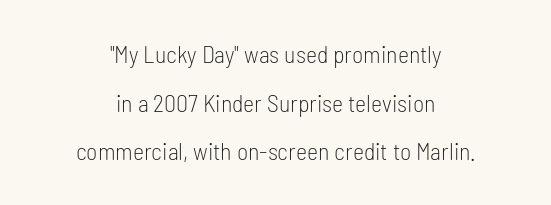
The image shows 24 px text type, upright; set centered, loose line spacing (2.03x), normal letter spacing, not underlined.
